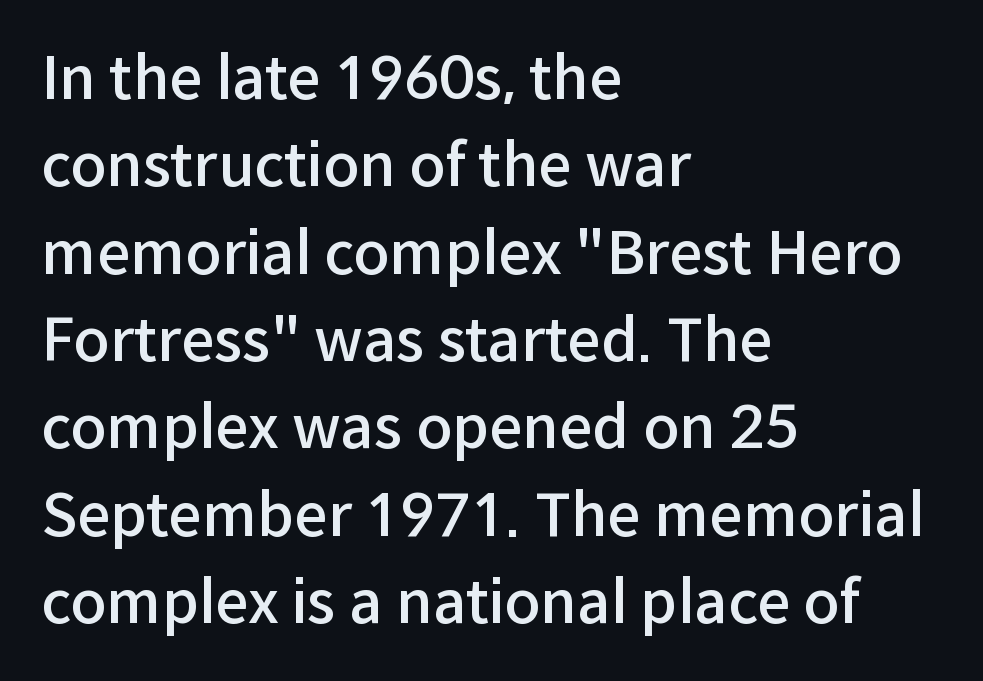
Q: Is the text bold? A: Semi-bold.
Q: Is the text italic (slanted)? A: No, it is upright.
Q: Is the typeface a serif or a sans-serif typeface? A: Sans-serif.
Q: Is the text underlined? A: No.
Q: How is the paragraph aligned? A: Left-aligned.
Q: Is the spacing between letters normal or unusually wide? A: Normal.
Q: Is the spacing between lines tight, normal or loose? A: Normal.
Q: Width (condensed, normal, or wide)? A: Normal.
Q: Stroke contrast? A: Low.
Q: x-height? A: Medium.
Q: Monospaced? A: No.
